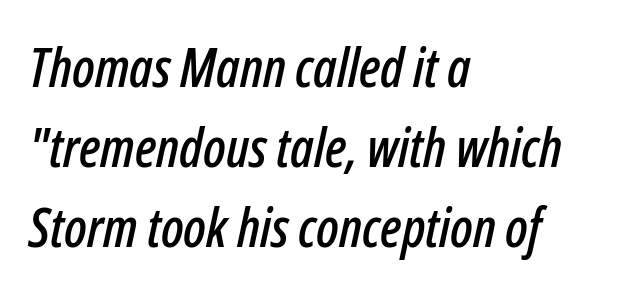
The image shows 54 px condensed type, italic (leaning right); set left-aligned, normal line spacing (1.48x), normal letter spacing, not underlined; low stroke contrast and a medium x-height.
